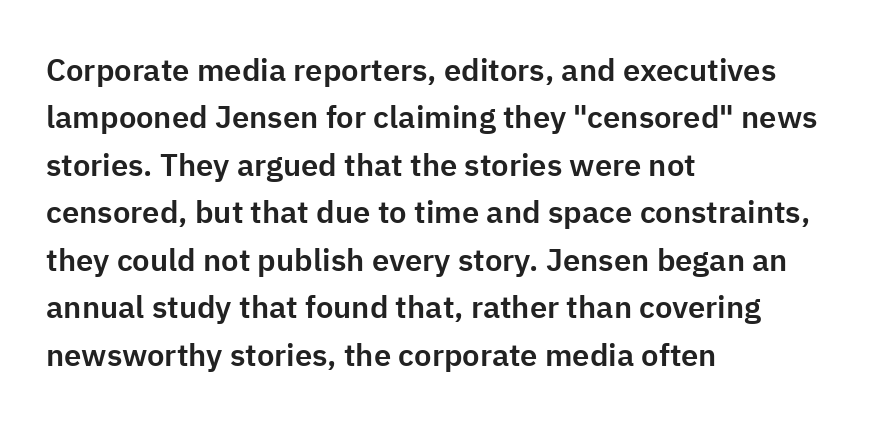
The image shows 31 px sans-serif type, upright; set left-aligned, normal line spacing (1.53x), normal letter spacing, not underlined; low stroke contrast and a medium x-height.
